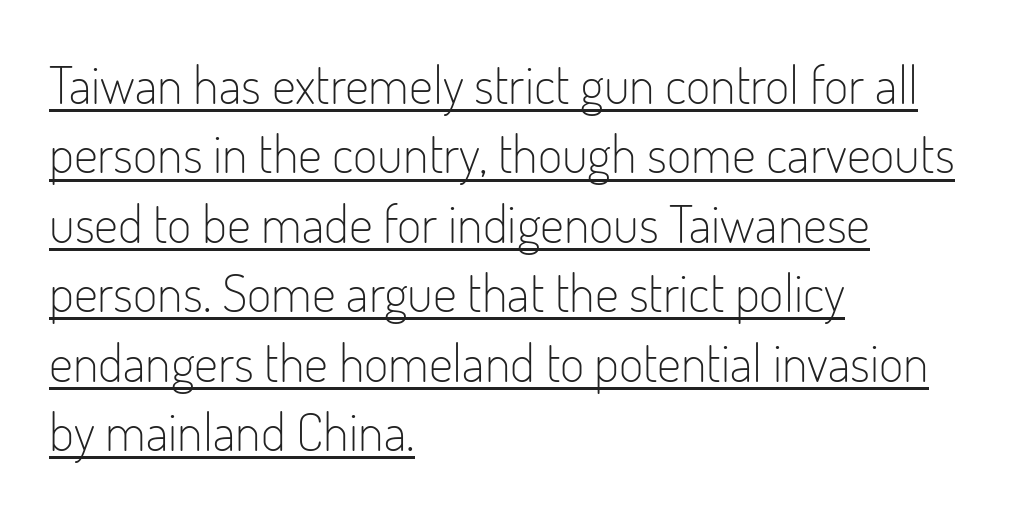
Q: Is the text bold? A: No.
Q: Is the text italic (slanted)? A: No, it is upright.
Q: Is the typeface a serif or a sans-serif typeface? A: Sans-serif.
Q: Is the text underlined? A: Yes.
Q: How is the paragraph aligned? A: Left-aligned.
Q: Is the spacing between letters normal or unusually wide? A: Normal.
Q: Is the spacing between lines tight, normal or loose? A: Normal.
Q: Width (condensed, normal, or wide)? A: Condensed.
Q: Stroke contrast? A: Low.
Q: x-height? A: Small.
Q: Monospaced? A: No.
